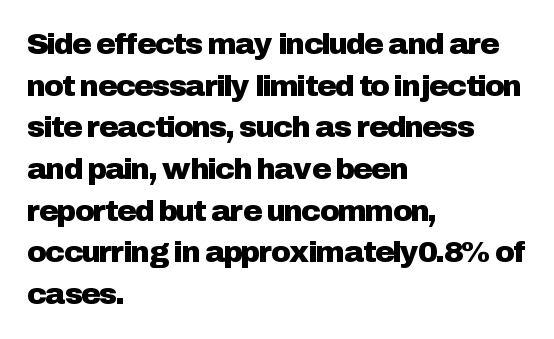
The image shows 30 px sans-serif type, upright; set left-aligned, normal line spacing (1.39x), normal letter spacing, not underlined; low stroke contrast and a medium x-height.
